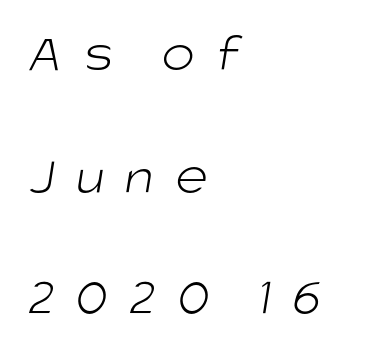
{"serif": "no", "bold": "no", "weight": "light", "width": "normal", "stroke_contrast": "low", "x_height": "large", "monospaced": "no", "underline": "no", "align": "left", "line_spacing": "loose", "line_spacing_ratio": 2.17, "letter_spacing": "wide", "letter_spacing_em": 0.38, "glyph_px": 56}
